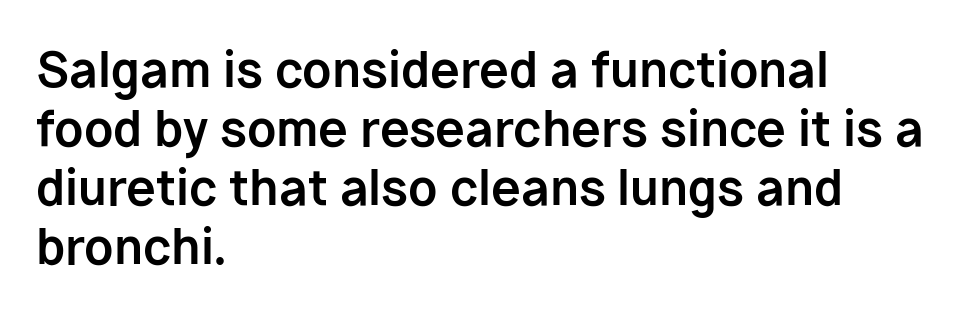
To sum up the face: it is a sans, with no serifs. Every row of glyphs begins at an identical x-position on the left. The line texture is even and compact thanks to regular tracking. Summary of weight: heavy, a full bold.
